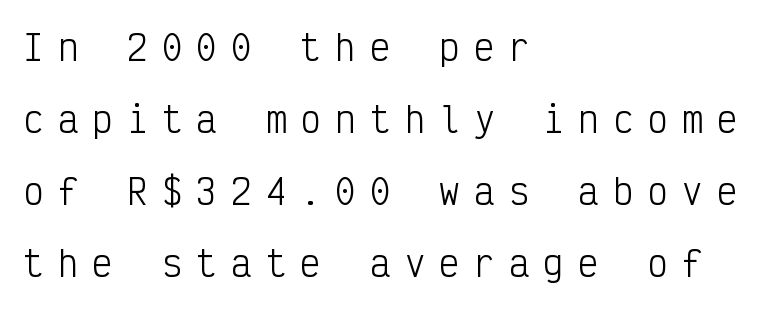
Successive baselines arrive slowly, with a big drop between each. The letters march in equal steps, a hallmark of fixed-pitch type. Regarding serifs, this sample does without them. Each line starts at the same left margin while the right side varies. Descender tails drop into unmarked territory.
